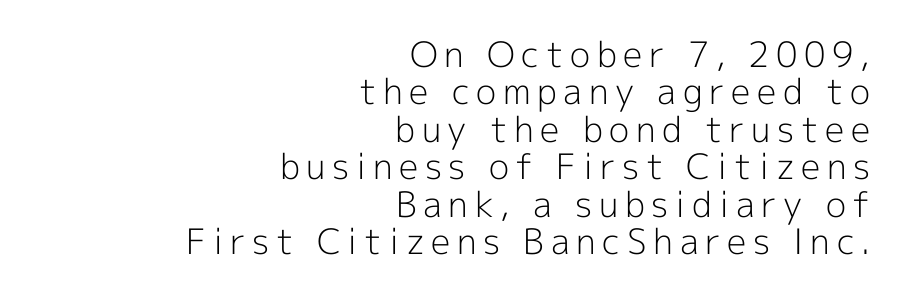
Q: Is the text bold? A: No.
Q: Is the text italic (slanted)? A: No, it is upright.
Q: Is the typeface a serif or a sans-serif typeface? A: Sans-serif.
Q: Is the text underlined? A: No.
Q: How is the paragraph aligned? A: Right-aligned.
Q: Is the spacing between lines tight, normal or loose? A: Tight.
Q: Width (condensed, normal, or wide)? A: Normal.
Q: x-height? A: Medium.
Q: Monospaced? A: No.
